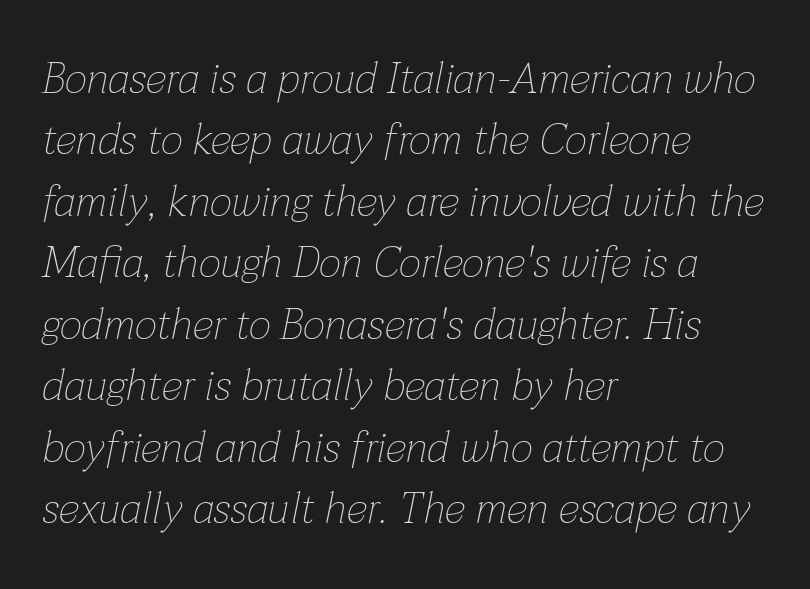
Q: Is the text bold? A: No.
Q: Is the text italic (slanted)? A: Yes, it leans right by about 12 degrees.
Q: Is the text underlined? A: No.
Q: How is the paragraph aligned? A: Left-aligned.
Q: Is the spacing between letters normal or unusually wide? A: Normal.
Q: Is the spacing between lines tight, normal or loose? A: Normal.
Q: Width (condensed, normal, or wide)? A: Normal.
Q: Stroke contrast? A: Low.
Q: x-height? A: Medium.
Q: Monospaced? A: No.
